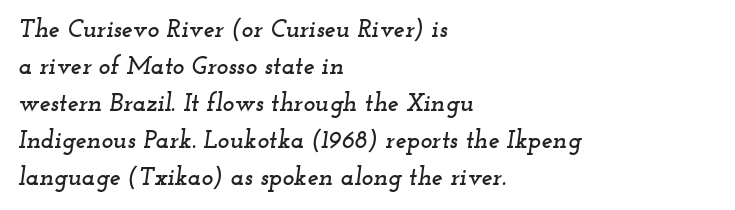
Q: Is the text italic (slanted)? A: Yes, it leans right by about 12 degrees.
Q: Is the text underlined? A: No.
Q: How is the paragraph aligned? A: Left-aligned.
Q: Is the spacing between letters normal or unusually wide? A: Normal.
Q: Is the spacing between lines tight, normal or loose? A: Normal.
